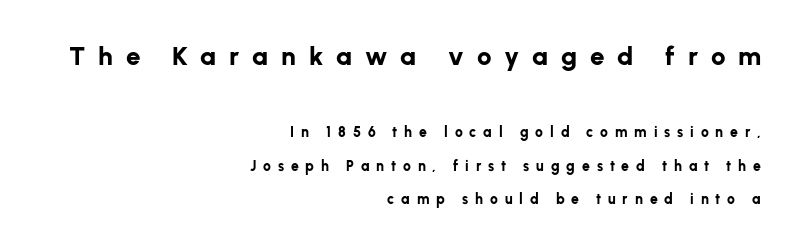
Set as a true bold cut, around the 700 mark. Does the copy run flush right? Yes — the right margin is perfectly even. What stands out about the letter spacing? Its width — letters are far apart. Of the two passages, the one on top uses the larger point size.
